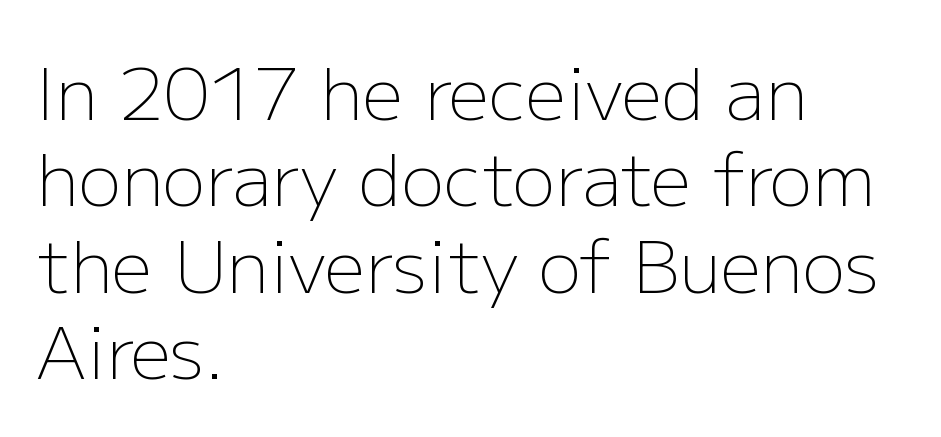
Q: Is the text bold? A: No.
Q: Is the text italic (slanted)? A: No, it is upright.
Q: Is the typeface a serif or a sans-serif typeface? A: Sans-serif.
Q: Is the text underlined? A: No.
Q: How is the paragraph aligned? A: Left-aligned.
Q: Is the spacing between letters normal or unusually wide? A: Normal.
Q: Width (condensed, normal, or wide)? A: Normal.
Q: Stroke contrast? A: Low.
Q: x-height? A: Medium.
Q: Monospaced? A: No.
